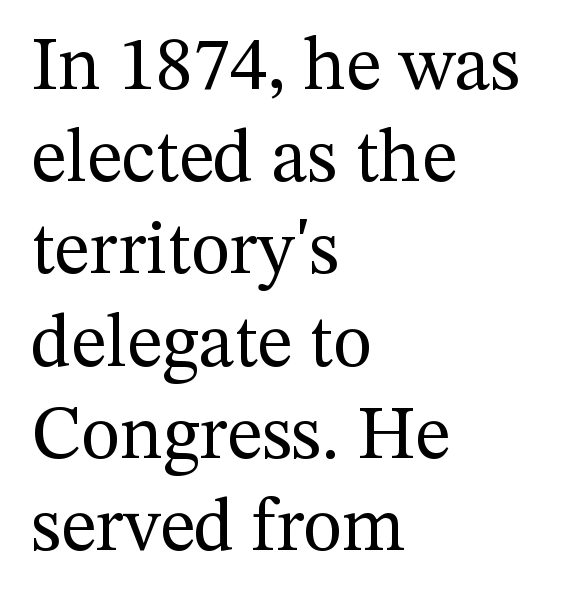
{"serif": "yes", "italic": "no", "bold": "no", "weight": "regular", "width": "normal", "stroke_contrast": "medium", "x_height": "medium", "monospaced": "no", "underline": "no", "align": "left", "line_spacing_ratio": 1.23, "letter_spacing": "normal", "letter_spacing_em": 0.0, "glyph_px": 75}
